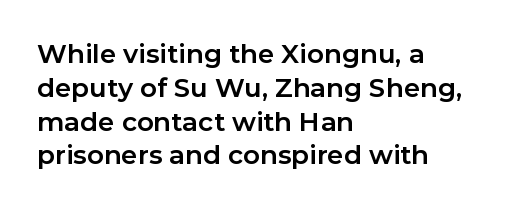
The image shows 26 px bold type, upright; set left-aligned, normal line spacing (1.3x), normal letter spacing, not underlined.
